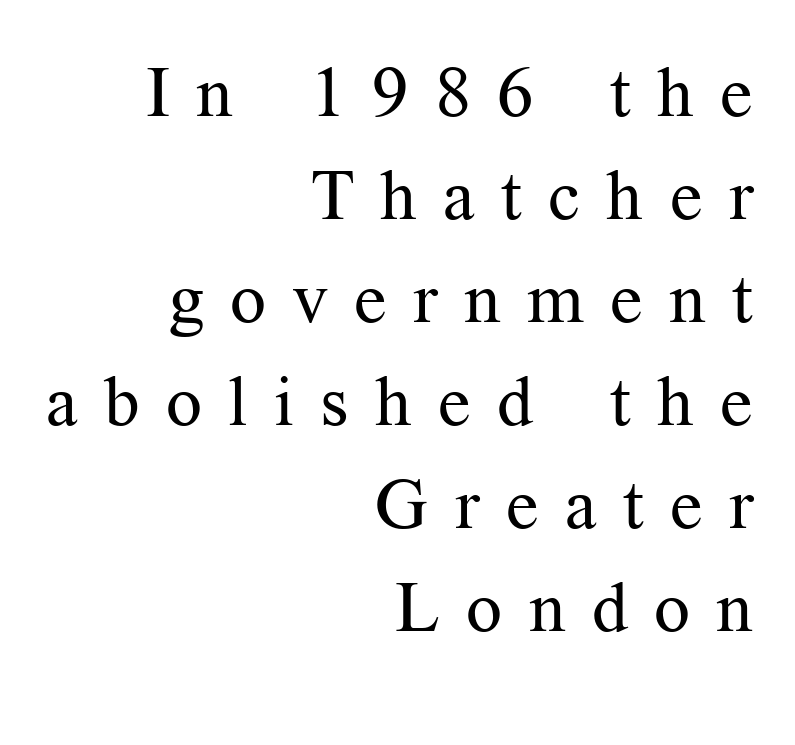
In terms of letterform style, serifs are clearly present. Every character sits straight up, as roman type does. Here the designer chose a conventional face with non-uniform glyph widths. Each word looks stretched out because of the extra space between its letters. Only glyphs here, with clear space below each row.
